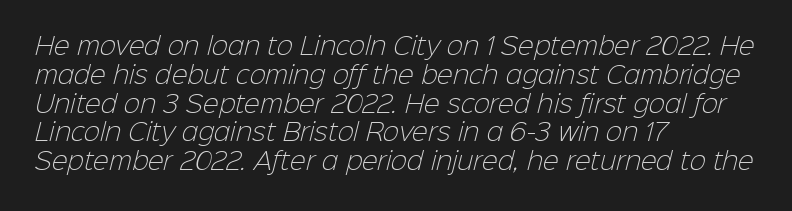
The image shows 24 px text type; set left-aligned, line spacing 1.2x, normal letter spacing, not underlined.
